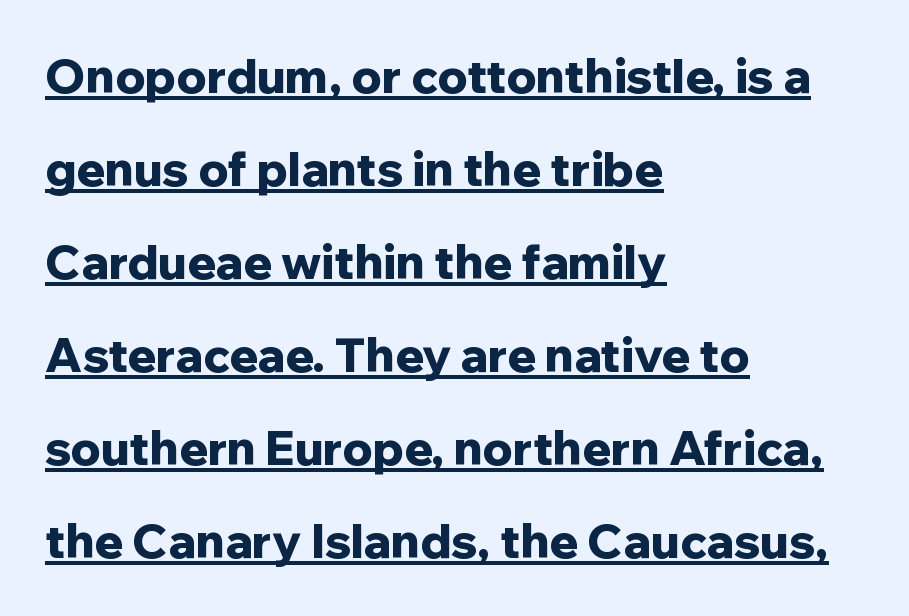
The image shows 47 px bold sans-serif type, upright; set left-aligned, loose line spacing (1.98x), normal letter spacing, underlined; low stroke contrast and a medium x-height.
